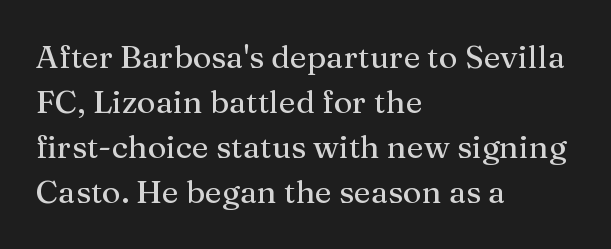
The rendering anchors every line to the left-hand side. Observe the serifs anchoring each vertical stroke in this sample. Standard letterfit; no display-style spreading of the glyphs. The font's upright variant was chosen for this text.
